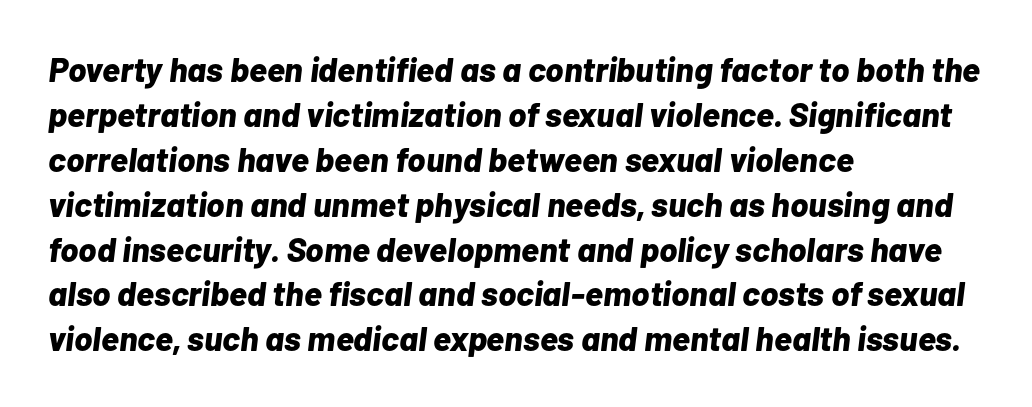
In terms of weight, the rendering is a true, heavy bold. Students, note that the glyphs here touch the page at normal intervals. The block of text has a typical density, with ordinary space between rows. The rag falls on the right side of this text block.
